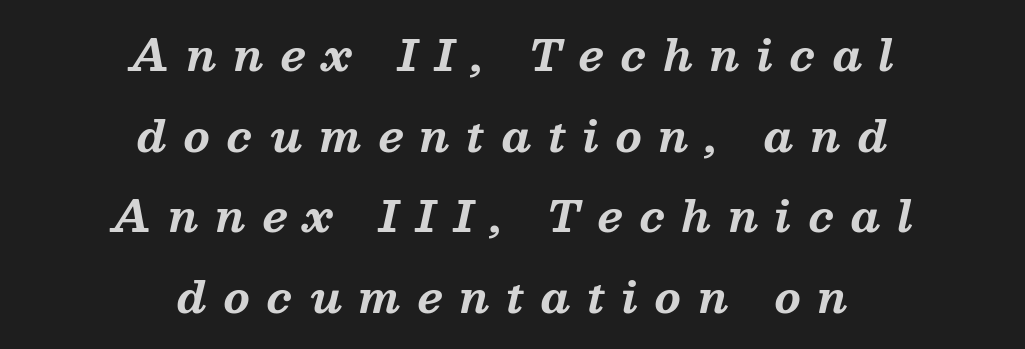
{"serif": "yes", "italic": "yes", "lean": "right", "slant_degrees": 13, "bold": "yes", "weight": "bold", "width": "normal", "stroke_contrast": "medium", "x_height": "medium", "monospaced": "no", "underline": "no", "align": "center", "line_spacing": "loose", "line_spacing_ratio": 1.92, "letter_spacing": "wide", "letter_spacing_em": 0.4, "glyph_px": 42}
